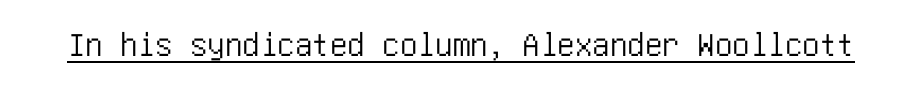
The image shows 35 px condensed sans-serif type, upright; set normal letter spacing, underlined; low stroke contrast and a large x-height.
